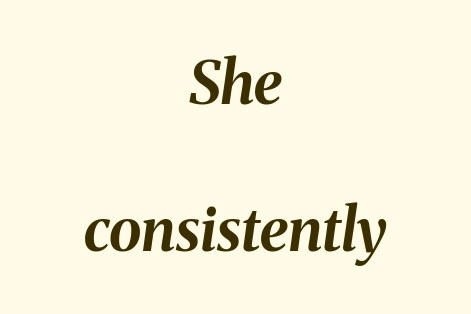
{"italic": "yes", "lean": "right", "slant_degrees": 8, "bold": "yes", "weight": "bold", "width": "normal", "stroke_contrast": "medium", "x_height": "medium", "monospaced": "no", "underline": "no", "align": "center", "line_spacing": "loose", "line_spacing_ratio": 2.5, "letter_spacing": "normal", "letter_spacing_em": 0.0, "glyph_px": 59}
